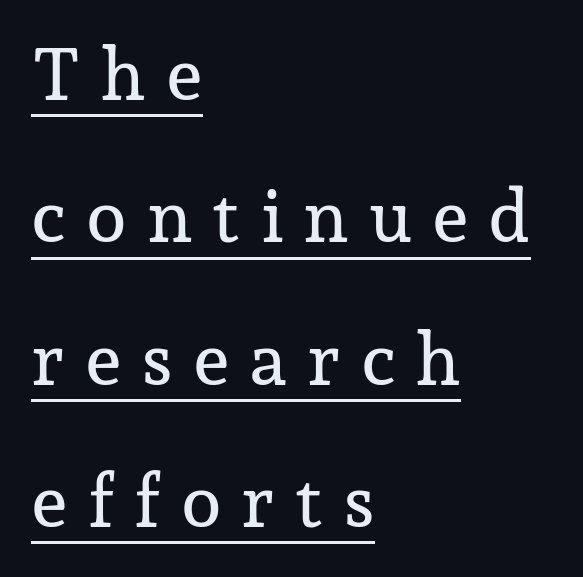
{"serif": "yes", "italic": "no", "width": "normal", "stroke_contrast": "low", "x_height": "medium", "monospaced": "no", "underline": "yes", "align": "left", "line_spacing": "loose", "line_spacing_ratio": 1.95, "letter_spacing": "wide", "letter_spacing_em": 0.27, "glyph_px": 73}
